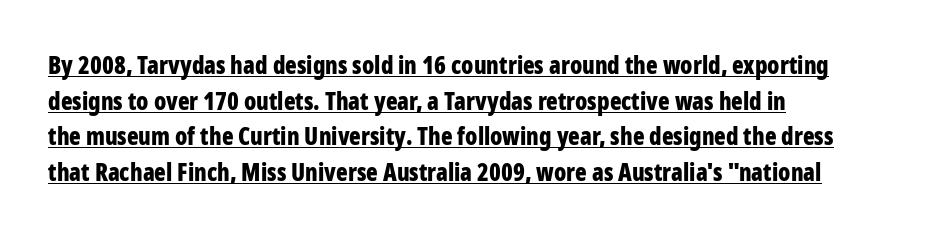
The image shows 24 px bold type, upright; set left-aligned, normal line spacing (1.48x), normal letter spacing, underlined.
